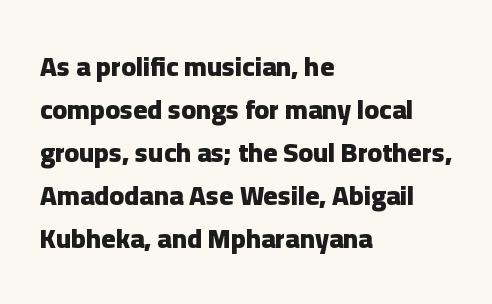
Typesetter's note: full bold, strokes at maximum text heaviness. Quick note: interline space is typical. Compared with a centered layout, this one pins lines to the left instead. Tall strokes in this sample are plumb rather than angled. The tracking reads as untouched default to a designer's eye. Has an underline been added? It has not.
